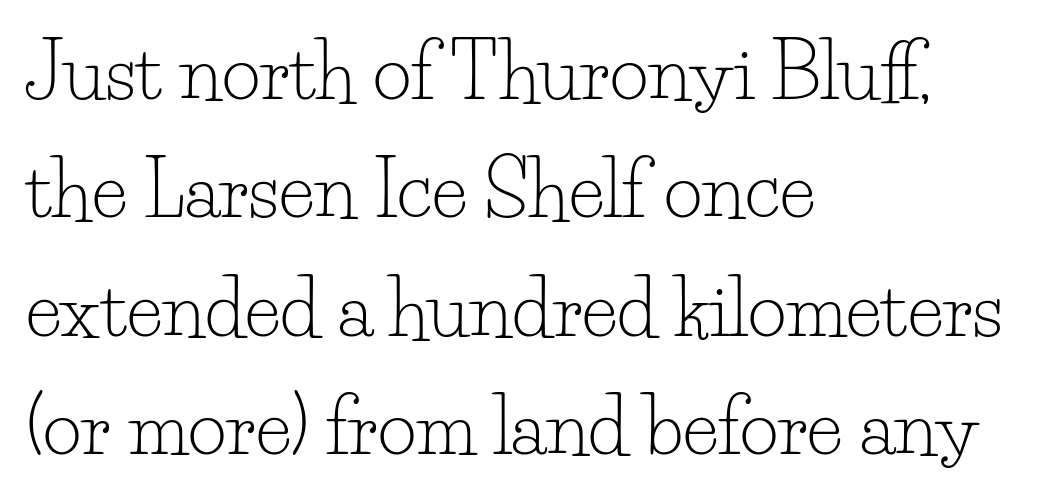
The lettering holds an erect, upright posture throughout. The rendering keeps characters at their native spacing. Anything drawn beneath the words? Only blank space. Notice how the passage keeps a crisp vertical edge on the left only. The rendering uses natural spacing where letterforms have individual widths.
